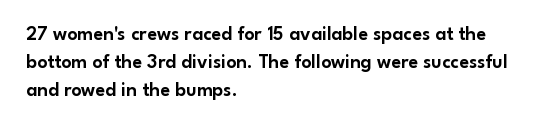
Q: Is the text italic (slanted)? A: No, it is upright.
Q: Is the text underlined? A: No.
Q: How is the paragraph aligned? A: Left-aligned.
Q: Is the spacing between letters normal or unusually wide? A: Normal.
Q: Is the spacing between lines tight, normal or loose? A: Normal.
